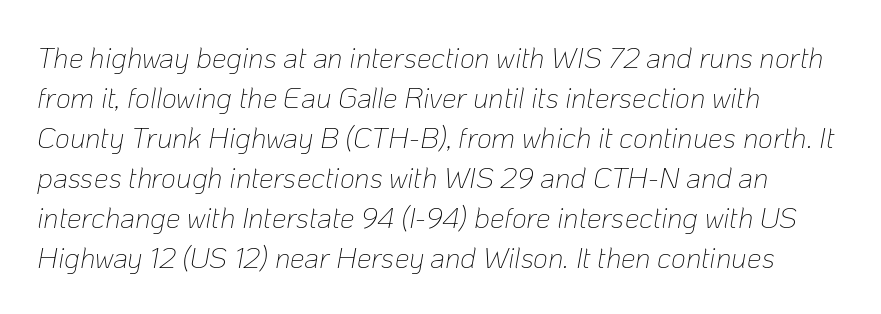
Q: Is the text bold? A: No.
Q: Is the text italic (slanted)? A: Yes, it leans right by about 10 degrees.
Q: Is the text underlined? A: No.
Q: How is the paragraph aligned? A: Left-aligned.
Q: Is the spacing between letters normal or unusually wide? A: Normal.
Q: Is the spacing between lines tight, normal or loose? A: Normal.
Q: Width (condensed, normal, or wide)? A: Normal.
Q: Stroke contrast? A: Low.
Q: x-height? A: Medium.
Q: Monospaced? A: No.
